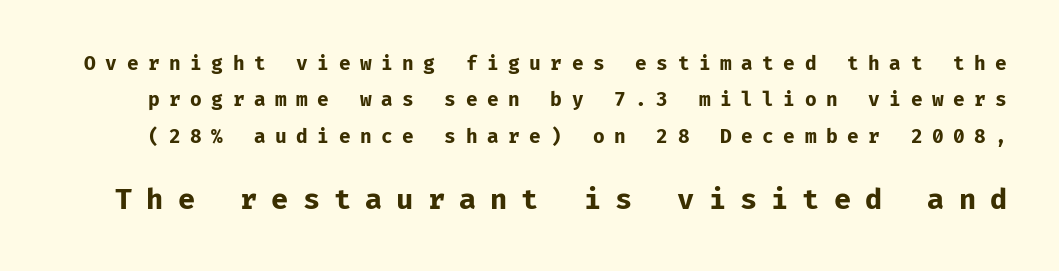
The image shows 28 px bold sans-serif type, upright; set loose line spacing (1.91x), unusually wide letter spacing (+0.5 em), not underlined; the second (bottom) block is 1.47x larger; low stroke contrast and a medium x-height.
